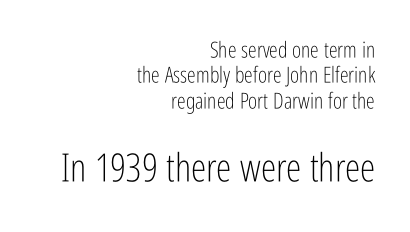
{"serif": "no", "italic": "no", "bold": "no", "weight": "light", "width": "condensed", "stroke_contrast": "low", "x_height": "medium", "monospaced": "no", "underline": "no", "align": "right", "line_spacing": "tight", "line_spacing_ratio": 1.15, "letter_spacing": "normal", "letter_spacing_em": 0.0, "larger_block": "second", "size_ratio": 1.77, "glyph_px": 39}
